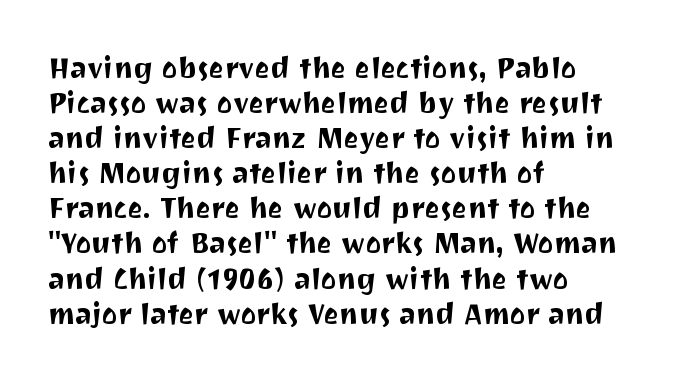
{"serif": "no", "italic": "no", "width": "normal", "stroke_contrast": "medium", "x_height": "medium", "monospaced": "no", "underline": "no", "align": "left", "line_spacing_ratio": 1.21, "letter_spacing": "normal", "letter_spacing_em": 0.0, "glyph_px": 29}
